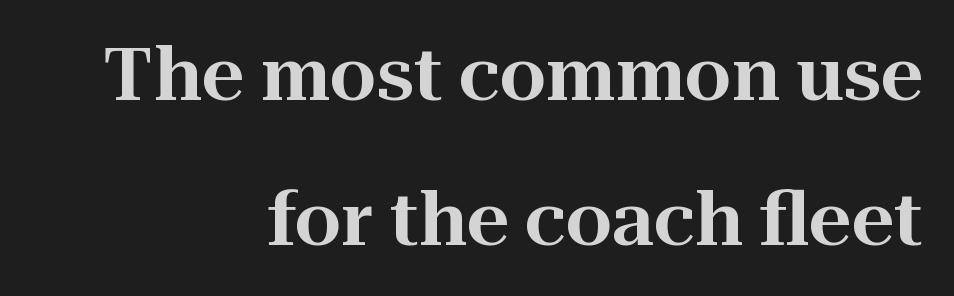
{"serif": "yes", "italic": "no", "width": "normal", "stroke_contrast": "high", "x_height": "medium", "monospaced": "no", "underline": "no", "align": "right", "line_spacing": "loose", "line_spacing_ratio": 1.96, "letter_spacing": "normal", "letter_spacing_em": 0.0, "glyph_px": 74}
